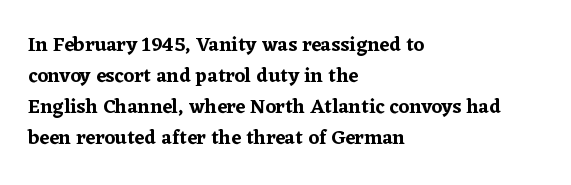
Layout note: lines flush left. Designer's note — italics off, roman on. The baseline area is clear. Reading down the column, the eye jumps a familiar distance to each next line. Default kerning and tracking; the words read as compact shapes.
